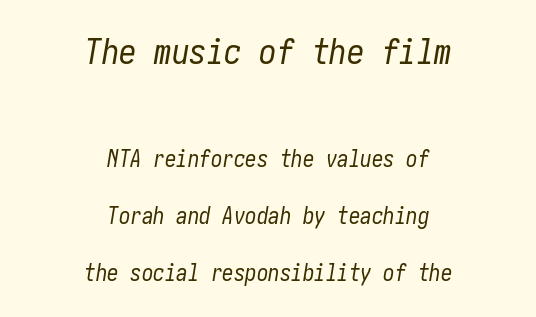
{"italic": "yes", "lean": "right", "slant_degrees": 10, "bold": "no", "weight": "regular", "width": "condensed", "stroke_contrast": "low", "x_height": "medium", "underline": "no", "align": "center", "line_spacing": "loose", "line_spacing_ratio": 2.48, "letter_spacing": "normal", "letter_spacing_em": 0.0, "larger_block": "first", "size_ratio": 1.52, "glyph_px": 35}
